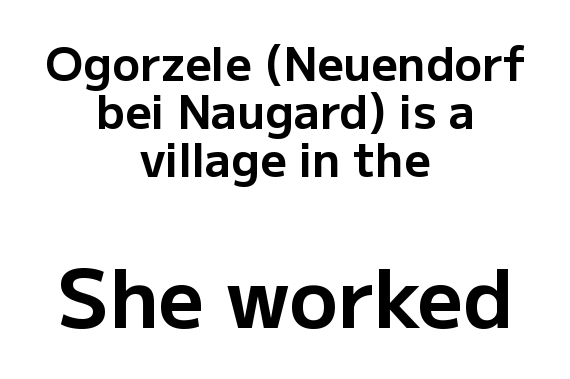
The image shows 80 px bold sans-serif type, upright; set centered, tight line spacing (1.04x), normal letter spacing, not underlined; the second (bottom) block is 1.74x larger; low stroke contrast and a medium x-height.
